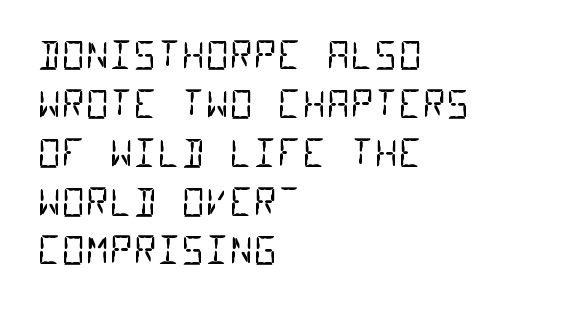
Each letter's strokes conclude bluntly, with no projecting serifs. The vertical gap from one line to the next is medium. Heft: none added — not bold. Rule under the text: the space is simply empty. Compared with a centered layout, this one pins lines to the left instead.
